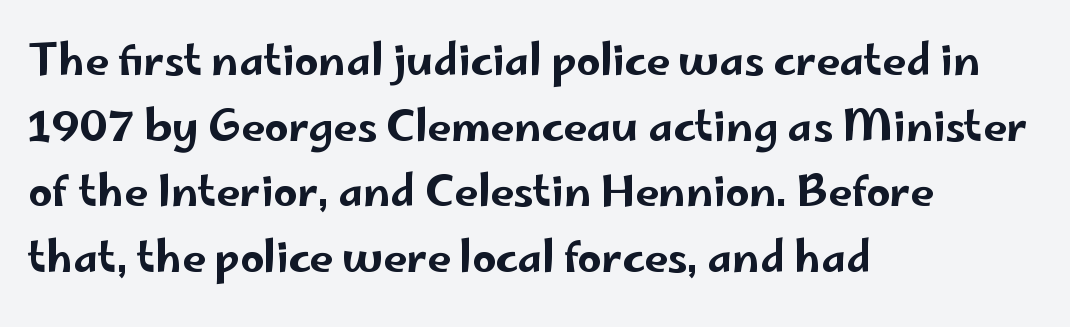
Q: Is the text italic (slanted)? A: No, it is upright.
Q: Is the typeface a serif or a sans-serif typeface? A: Sans-serif.
Q: Is the text underlined? A: No.
Q: How is the paragraph aligned? A: Left-aligned.
Q: Is the spacing between letters normal or unusually wide? A: Normal.
Q: Is the spacing between lines tight, normal or loose? A: Normal.
Q: Width (condensed, normal, or wide)? A: Wide.
Q: Stroke contrast? A: Low.
Q: x-height? A: Small.
Q: Monospaced? A: No.
